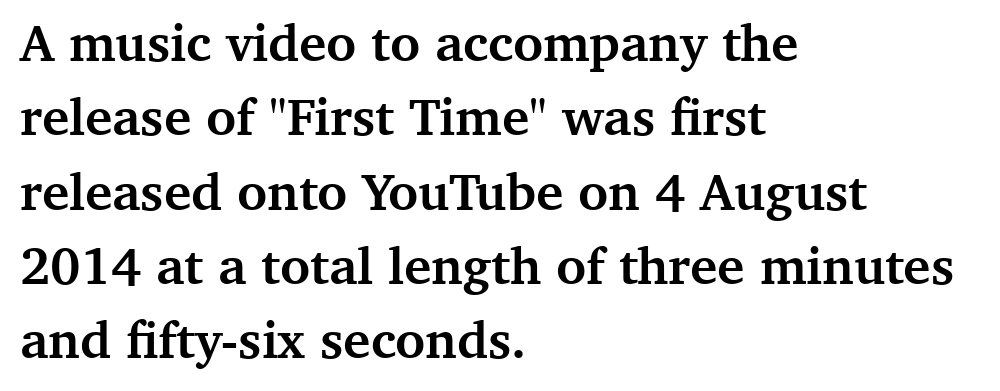
Italic: no, the glyphs are upright roman. Letterform terminals end in serifs throughout the passage. The font is running at its bold setting. Just letters on the line, the space beneath them empty. The rendering uses a moderate line-height, typical for paragraphs. The letters advance in unequal steps, a hallmark of proportional type.
